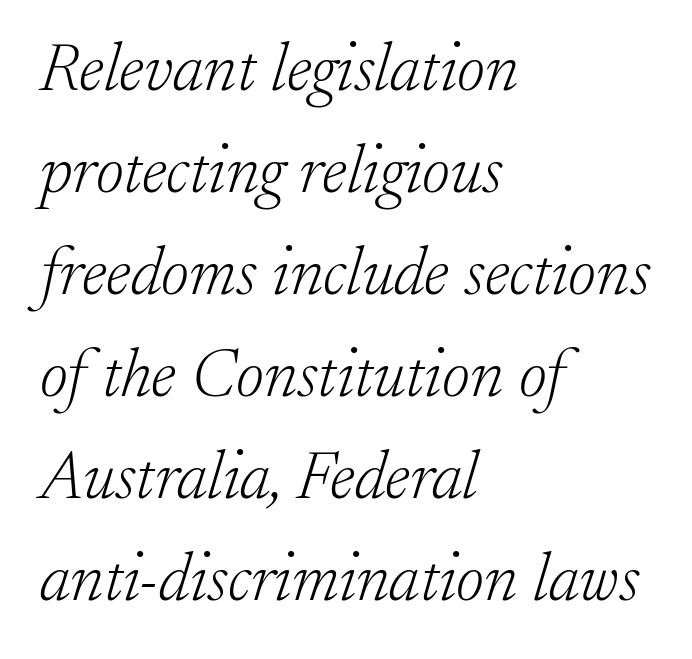
These glyphs show unthickened strokes, regular width or finer. The text carries the slant typical of an italic or oblique font. If you drew a ruler down the left edge, every line would touch it. In terms of letterform style, serifs are clearly present.
